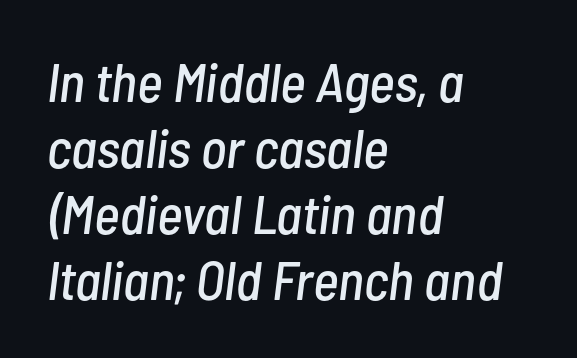
Q: Is the text italic (slanted)? A: Yes, it leans right by about 7 degrees.
Q: Is the text underlined? A: No.
Q: How is the paragraph aligned? A: Left-aligned.
Q: Is the spacing between letters normal or unusually wide? A: Normal.
Q: Width (condensed, normal, or wide)? A: Condensed.
Q: Stroke contrast? A: Low.
Q: x-height? A: Medium.
Q: Monospaced? A: No.
